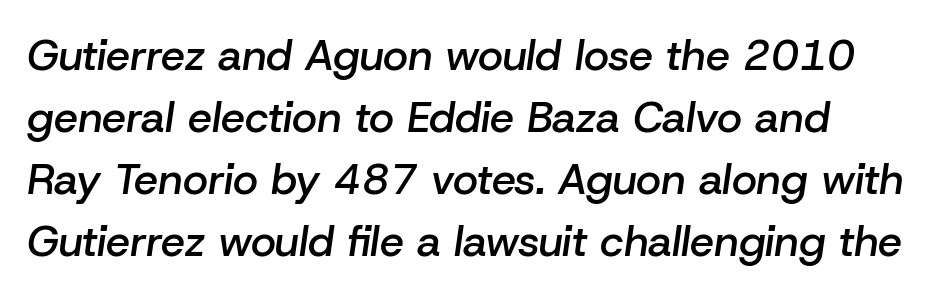
The image shows 43 px semibold type, italic (leaning right); set normal line spacing (1.44x), normal letter spacing, not underlined; low stroke contrast and a medium x-height.
